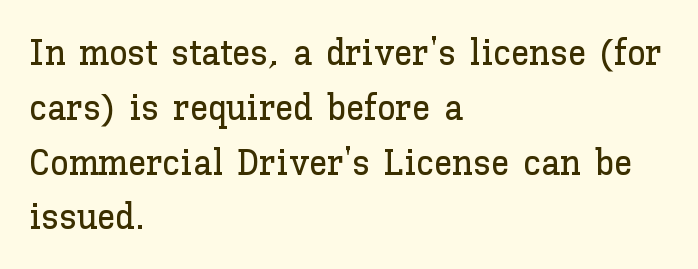
Q: Is the text italic (slanted)? A: No, it is upright.
Q: Is the text underlined? A: No.
Q: How is the paragraph aligned? A: Left-aligned.
Q: Is the spacing between letters normal or unusually wide? A: Normal.
Q: Is the spacing between lines tight, normal or loose? A: Normal.
Q: Width (condensed, normal, or wide)? A: Normal.
Q: Stroke contrast? A: Low.
Q: x-height? A: Medium.
Q: Monospaced? A: No.
